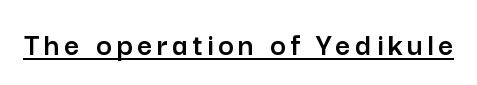
{"serif": "no", "italic": "no", "width": "normal", "stroke_contrast": "low", "x_height": "medium", "monospaced": "no", "underline": "yes", "glyph_px": 33}
